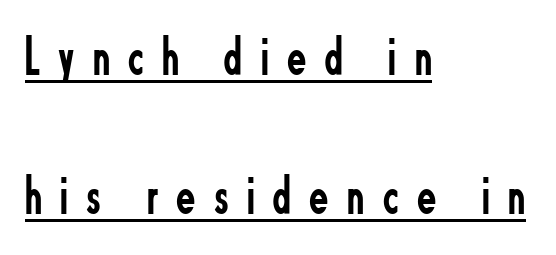
The image shows 56 px regular-weight, condensed sans-serif type, upright; set left-aligned, loose line spacing (2.48x), unusually wide letter spacing (+0.33 em), underlined; low stroke contrast and a small x-height.
